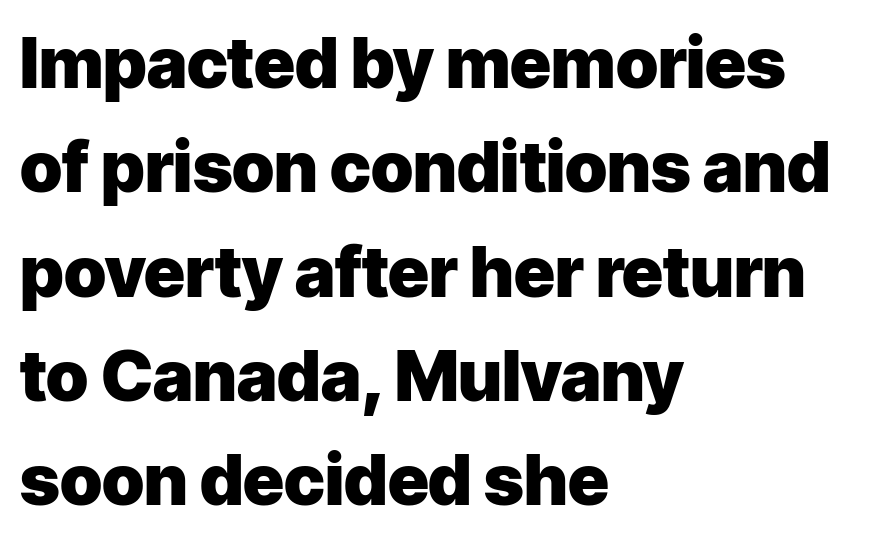
Q: Is the text bold? A: Yes.
Q: Is the text italic (slanted)? A: No, it is upright.
Q: Is the typeface a serif or a sans-serif typeface? A: Sans-serif.
Q: Is the text underlined? A: No.
Q: How is the paragraph aligned? A: Left-aligned.
Q: Is the spacing between letters normal or unusually wide? A: Normal.
Q: Is the spacing between lines tight, normal or loose? A: Normal.
Q: Width (condensed, normal, or wide)? A: Normal.
Q: Stroke contrast? A: Low.
Q: x-height? A: Medium.
Q: Monospaced? A: No.
